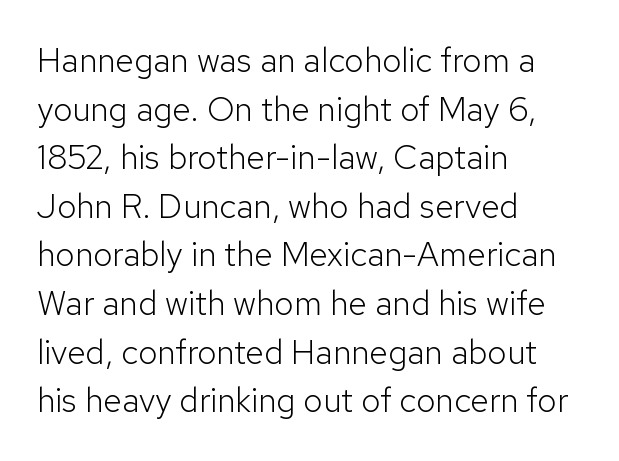
In CSS terms this would be text-align: left. Typographically, this falls in the sans-serif category. Characters remain perfectly vertical along every line. The face used here is proportionally spaced, like ordinary book or web type. What's the leading like? Ordinary, nothing unusual. Each stroke keeps to a modest, everyday thickness or less.
